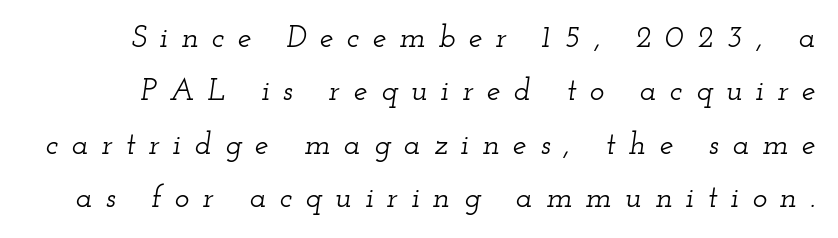
The image shows 31 px wide serif type, italic (leaning right); set line spacing 1.72x, unusually wide letter spacing (+0.43 em), not underlined; low stroke contrast and a small x-height.
